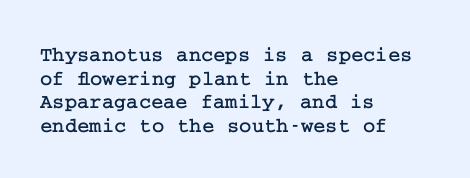
{"italic": "no", "underline": "no", "align": "left", "line_spacing": "tight", "line_spacing_ratio": 1.13, "letter_spacing": "normal", "letter_spacing_em": 0.0, "glyph_px": 21}
